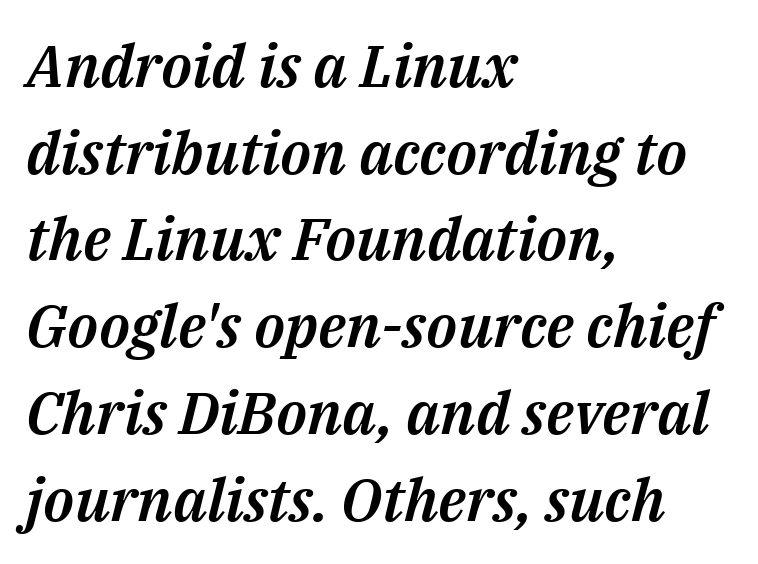
{"italic": "yes", "lean": "right", "slant_degrees": 14, "width": "normal", "stroke_contrast": "medium", "x_height": "medium", "monospaced": "no", "underline": "no", "align": "left", "line_spacing": "normal", "line_spacing_ratio": 1.47, "letter_spacing": "normal", "letter_spacing_em": 0.0, "glyph_px": 59}
